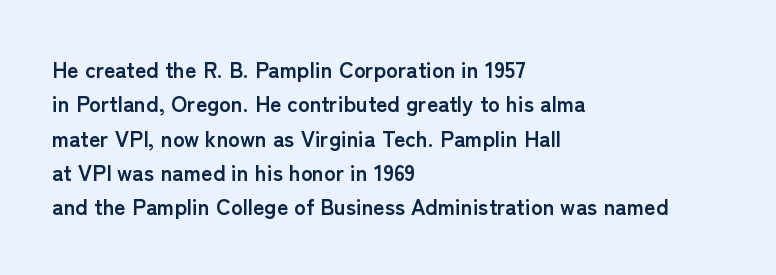
{"italic": "no", "bold": "yes", "underline": "no", "align": "left", "line_spacing": "normal", "line_spacing_ratio": 1.56, "letter_spacing": "normal", "letter_spacing_em": 0.0, "glyph_px": 22}
